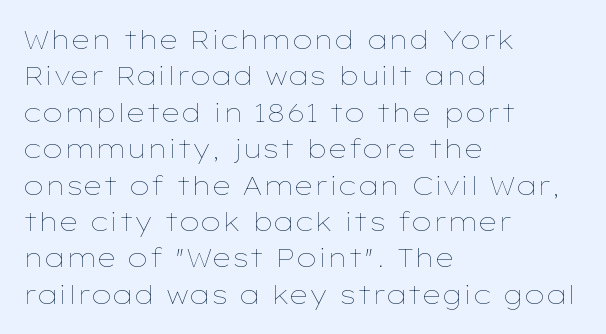
Q: Is the text bold? A: No.
Q: Is the text italic (slanted)? A: No, it is upright.
Q: Is the text underlined? A: No.
Q: How is the paragraph aligned? A: Left-aligned.
Q: Is the spacing between letters normal or unusually wide? A: Normal.
Q: Is the spacing between lines tight, normal or loose? A: Normal.
